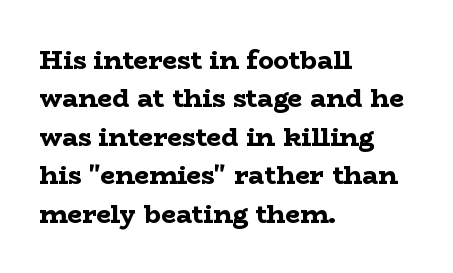
Q: Is the text bold? A: Yes.
Q: Is the text italic (slanted)? A: No, it is upright.
Q: Is the text underlined? A: No.
Q: How is the paragraph aligned? A: Left-aligned.
Q: Is the spacing between letters normal or unusually wide? A: Normal.
Q: Is the spacing between lines tight, normal or loose? A: Normal.
